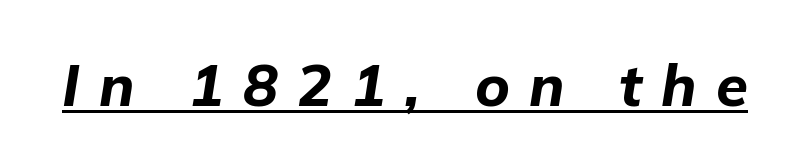
A typesetter would call this proportional, since set widths differ per character. How heavy is the stroke? Heavy — this is a bold. The letters are slanted; this is an italic face. Beneath each row of characters lies a ruled line.
